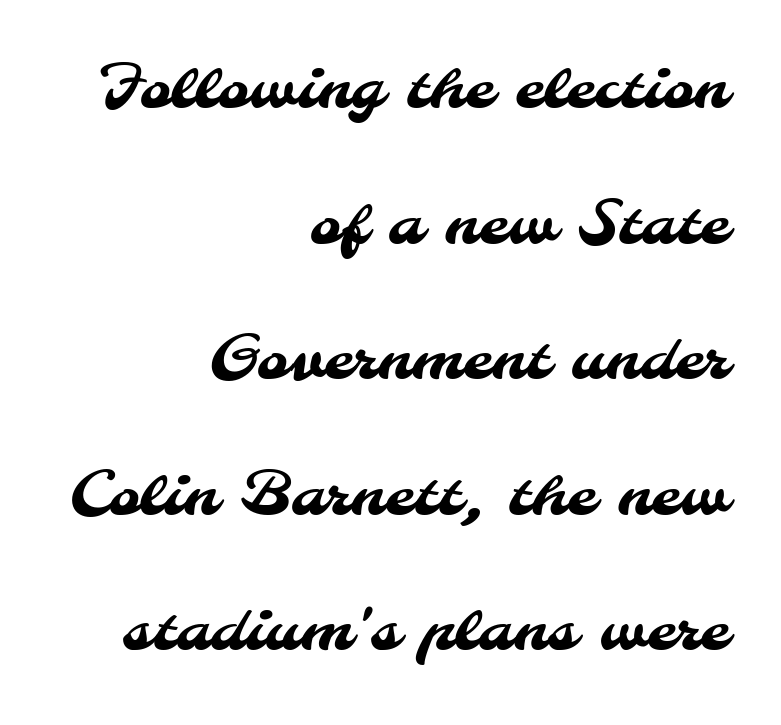
Q: Is the typeface a serif or a sans-serif typeface? A: Sans-serif.
Q: Is the text underlined? A: No.
Q: How is the paragraph aligned? A: Right-aligned.
Q: Is the spacing between letters normal or unusually wide? A: Normal.
Q: Is the spacing between lines tight, normal or loose? A: Loose.
Q: Width (condensed, normal, or wide)? A: Normal.
Q: Stroke contrast? A: Medium.
Q: x-height? A: Small.
Q: Monospaced? A: No.
